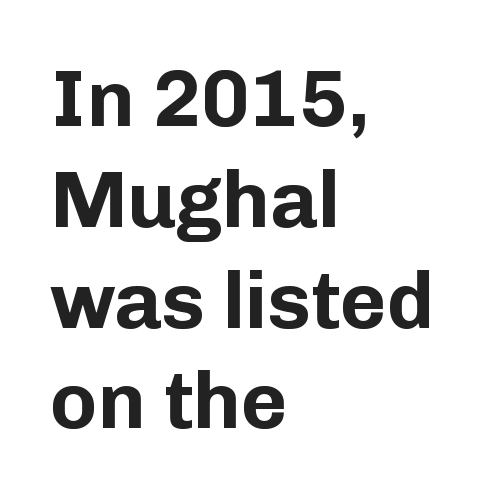
Q: Is the text bold? A: Yes.
Q: Is the text italic (slanted)? A: No, it is upright.
Q: Is the typeface a serif or a sans-serif typeface? A: Sans-serif.
Q: Is the text underlined? A: No.
Q: How is the paragraph aligned? A: Left-aligned.
Q: Is the spacing between letters normal or unusually wide? A: Normal.
Q: Is the spacing between lines tight, normal or loose? A: Normal.
Q: Width (condensed, normal, or wide)? A: Normal.
Q: Stroke contrast? A: Low.
Q: x-height? A: Medium.
Q: Monospaced? A: No.
